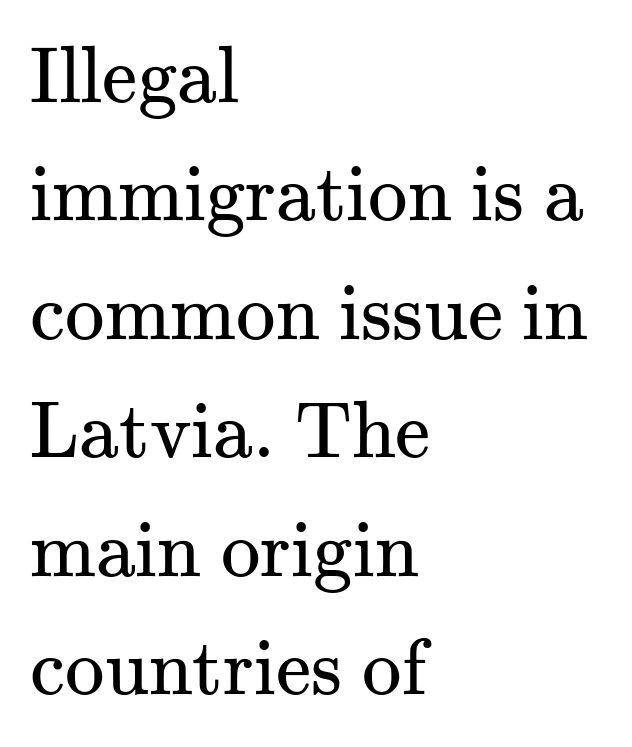
The image shows 79 px regular-weight serif type, upright; set left-aligned, normal line spacing (1.5x), normal letter spacing, not underlined; medium stroke contrast and a small x-height.
